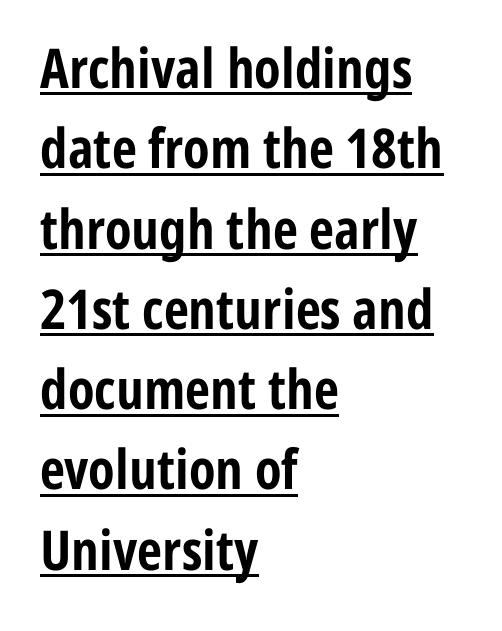
Q: Is the text bold? A: Yes.
Q: Is the text italic (slanted)? A: No, it is upright.
Q: Is the typeface a serif or a sans-serif typeface? A: Sans-serif.
Q: Is the text underlined? A: Yes.
Q: How is the paragraph aligned? A: Left-aligned.
Q: Is the spacing between letters normal or unusually wide? A: Normal.
Q: Is the spacing between lines tight, normal or loose? A: Normal.
Q: Width (condensed, normal, or wide)? A: Condensed.
Q: Stroke contrast? A: Low.
Q: x-height? A: Medium.
Q: Monospaced? A: No.
